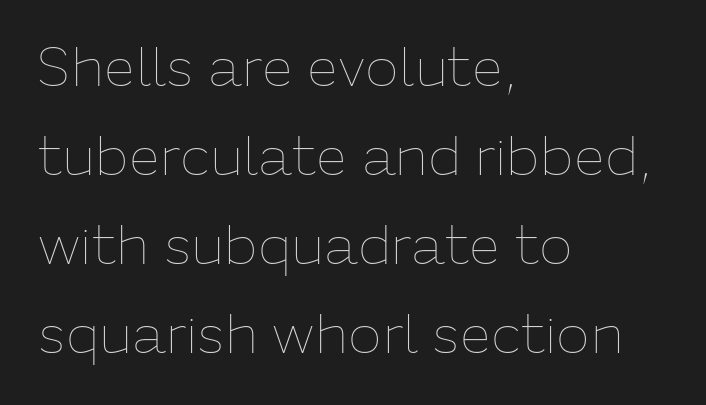
The image shows 56 px thin type, upright; set left-aligned, normal line spacing (1.59x), normal letter spacing, not underlined; low stroke contrast and a medium x-height.
